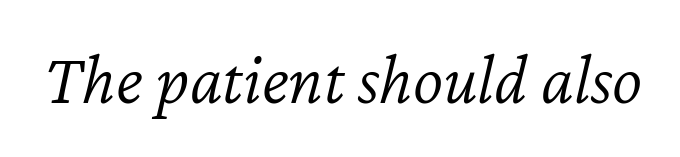
Do the characters align in a grid? No, the font is proportional. The letterforms sit at book weight or below. The space directly below the letters is spotless. Honestly, the letter spacing is just normal — you wouldn't notice it. Looking at the ascenders, they clearly lean.
